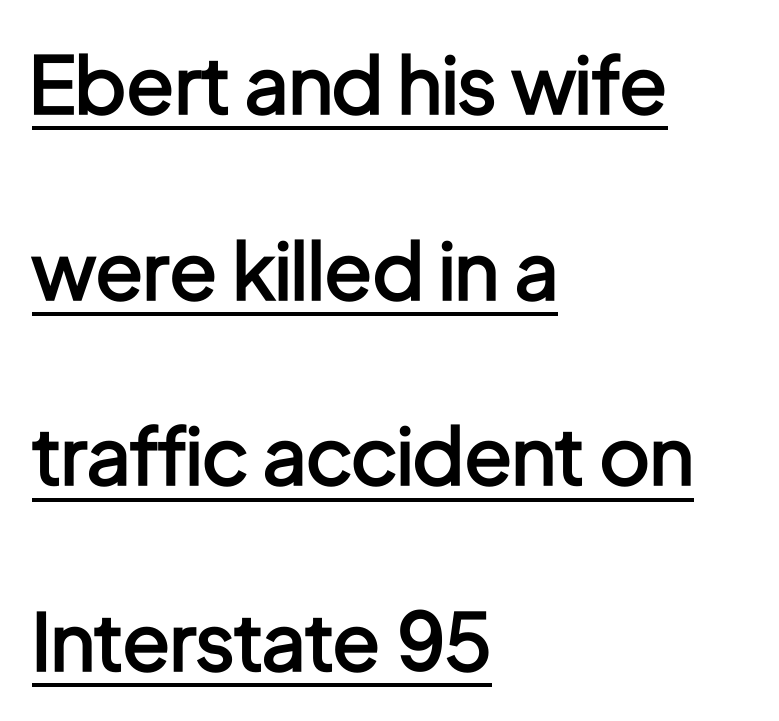
Q: Is the text bold? A: Semi-bold.
Q: Is the text italic (slanted)? A: No, it is upright.
Q: Is the typeface a serif or a sans-serif typeface? A: Sans-serif.
Q: Is the text underlined? A: Yes.
Q: How is the paragraph aligned? A: Left-aligned.
Q: Is the spacing between letters normal or unusually wide? A: Normal.
Q: Is the spacing between lines tight, normal or loose? A: Loose.
Q: Width (condensed, normal, or wide)? A: Condensed.
Q: Stroke contrast? A: Low.
Q: x-height? A: Medium.
Q: Monospaced? A: No.
